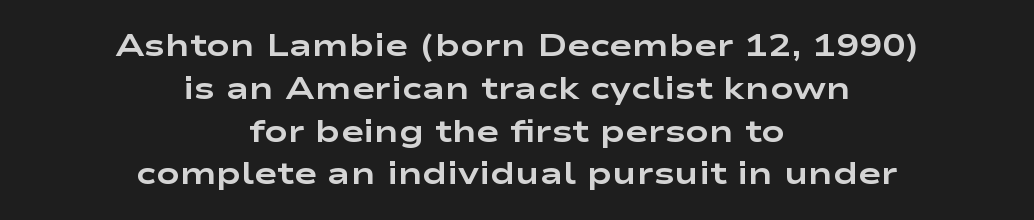
Q: Is the text bold? A: Yes.
Q: Is the text italic (slanted)? A: No, it is upright.
Q: Is the typeface a serif or a sans-serif typeface? A: Sans-serif.
Q: Is the text underlined? A: No.
Q: How is the paragraph aligned? A: Centered.
Q: Is the spacing between letters normal or unusually wide? A: Normal.
Q: Is the spacing between lines tight, normal or loose? A: Normal.
Q: Width (condensed, normal, or wide)? A: Wide.
Q: Stroke contrast? A: Low.
Q: x-height? A: Medium.
Q: Monospaced? A: No.
